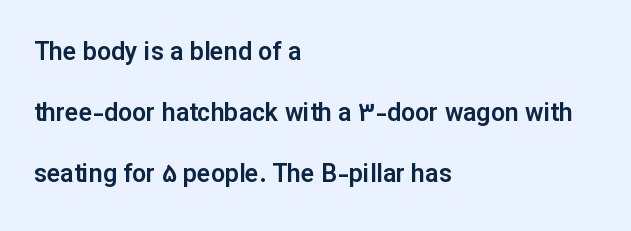
How would I describe the line gaps? Wide and relaxed. The letters stand upright; this is a roman face. Type without underlining. A classic flush-left, rag-right setting is used for this passage. Tracking value appears to be zero — textbook default spacing.
